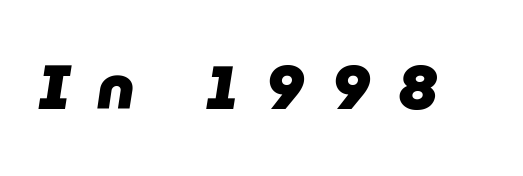
The image shows 61 px heavy type, italic (leaning right); set unusually wide letter spacing (+0.46 em), not underlined; low stroke contrast and a medium x-height.
